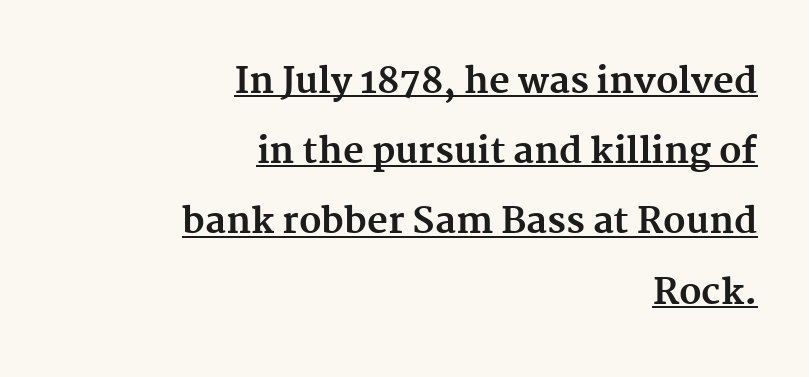
{"serif": "yes", "italic": "no", "bold": "yes", "weight": "bold", "width": "normal", "stroke_contrast": "medium", "x_height": "medium", "monospaced": "no", "underline": "yes", "align": "right", "line_spacing": "loose", "line_spacing_ratio": 1.95, "letter_spacing": "normal", "letter_spacing_em": 0.0, "glyph_px": 36}
